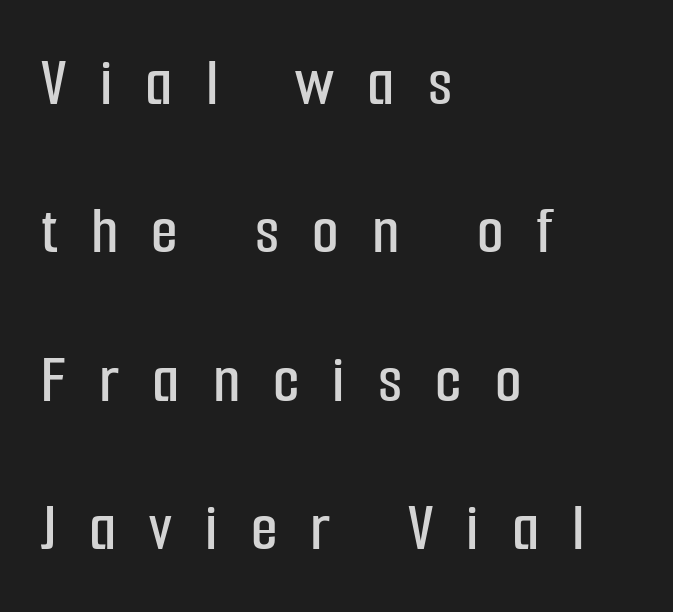
Here the designer chose a conventional face with non-uniform glyph widths. The string is rendered with underlining switched off. The rendering uses a large line-height, opening up the rows. The paragraph shown leans on its left margin. No feet cap the strokes, marking this as sans-serif type.
